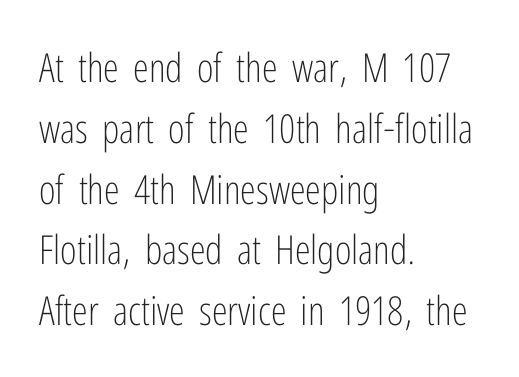
{"serif": "no", "italic": "no", "bold": "no", "weight": "light", "width": "condensed", "stroke_contrast": "low", "x_height": "medium", "monospaced": "no", "underline": "no", "align": "left", "line_spacing": "normal", "line_spacing_ratio": 1.52, "letter_spacing": "normal", "letter_spacing_em": 0.0, "glyph_px": 40}
